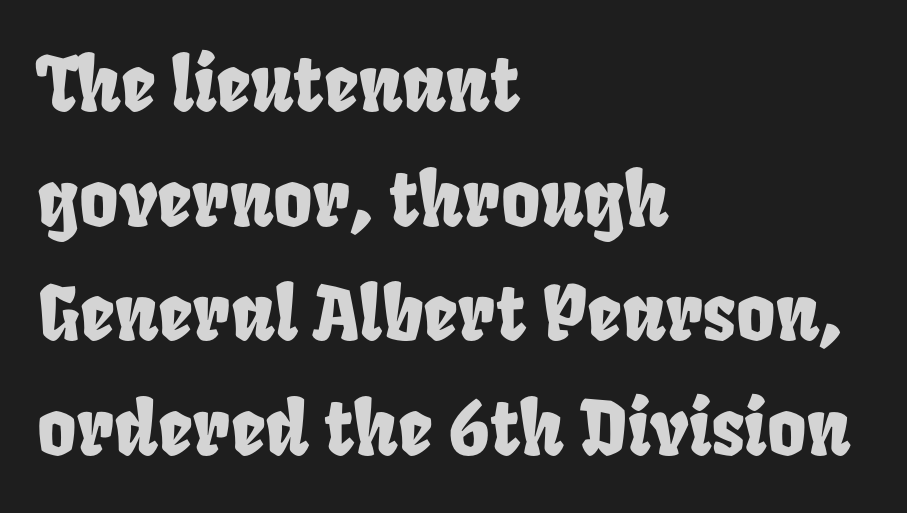
{"width": "condensed", "stroke_contrast": "low", "x_height": "large", "monospaced": "no", "underline": "no", "align": "left", "line_spacing": "normal", "line_spacing_ratio": 1.53, "letter_spacing": "normal", "letter_spacing_em": 0.0, "glyph_px": 75}
